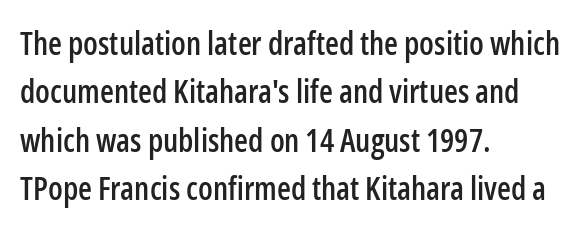
The image shows 32 px condensed sans-serif type, upright; set left-aligned, normal line spacing (1.51x), normal letter spacing, not underlined; low stroke contrast and a medium x-height.
